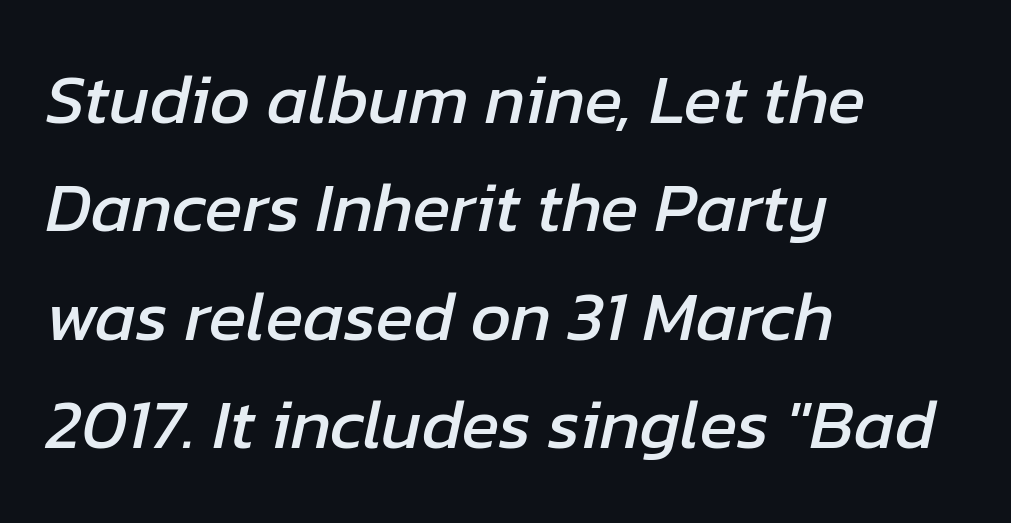
Q: Is the text italic (slanted)? A: Yes, it leans right by about 12 degrees.
Q: Is the text underlined? A: No.
Q: How is the paragraph aligned? A: Left-aligned.
Q: Is the spacing between letters normal or unusually wide? A: Normal.
Q: Is the spacing between lines tight, normal or loose? A: Normal.
Q: Width (condensed, normal, or wide)? A: Normal.
Q: Stroke contrast? A: Low.
Q: x-height? A: Medium.
Q: Monospaced? A: No.
